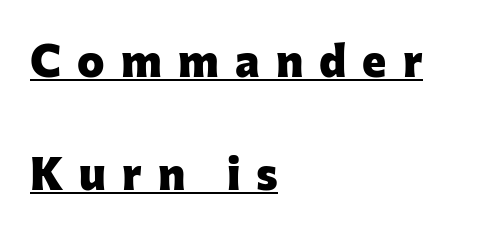
The image shows 46 px heavy sans-serif type, upright; set left-aligned, loose line spacing (2.46x), unusually wide letter spacing (+0.35 em), underlined; low stroke contrast and a medium x-height.
